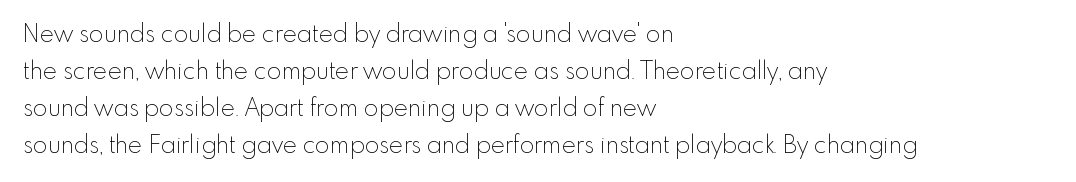
Q: Is the text bold? A: No.
Q: Is the text italic (slanted)? A: No, it is upright.
Q: Is the text underlined? A: No.
Q: How is the paragraph aligned? A: Left-aligned.
Q: Is the spacing between letters normal or unusually wide? A: Normal.
Q: Is the spacing between lines tight, normal or loose? A: Normal.
